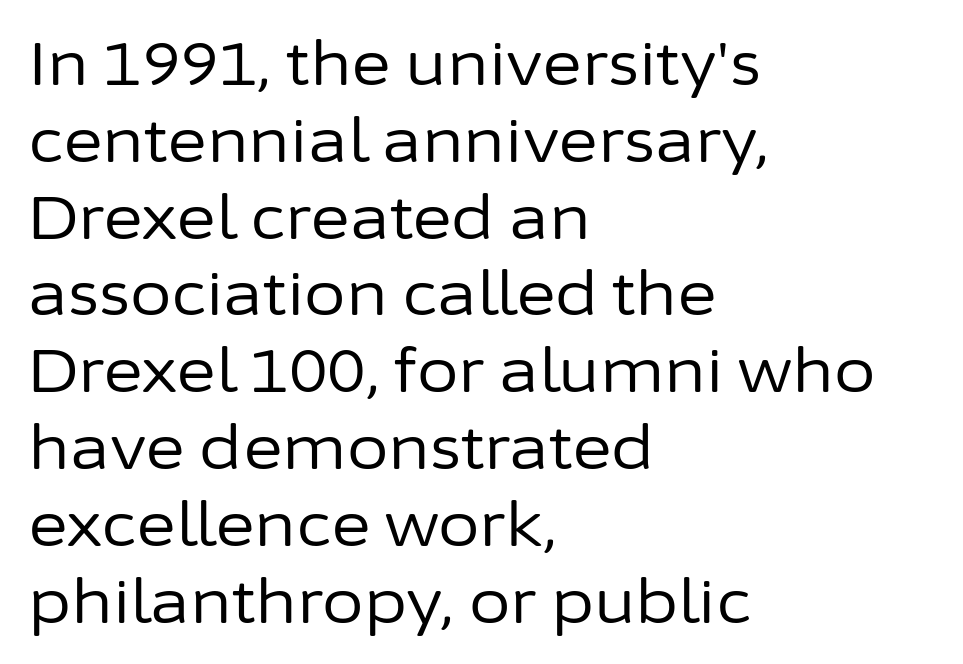
Q: Is the text bold? A: No.
Q: Is the text italic (slanted)? A: No, it is upright.
Q: Is the typeface a serif or a sans-serif typeface? A: Sans-serif.
Q: Is the text underlined? A: No.
Q: How is the paragraph aligned? A: Left-aligned.
Q: Is the spacing between letters normal or unusually wide? A: Normal.
Q: Is the spacing between lines tight, normal or loose? A: Normal.
Q: Width (condensed, normal, or wide)? A: Normal.
Q: Stroke contrast? A: Low.
Q: x-height? A: Medium.
Q: Monospaced? A: No.
